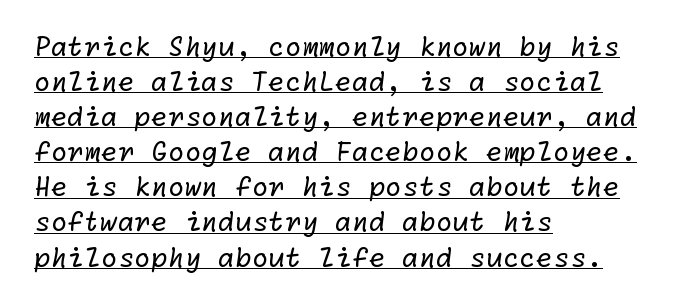
{"bold": "no", "underline": "yes", "align": "left", "line_spacing": "normal", "line_spacing_ratio": 1.3, "letter_spacing": "normal", "letter_spacing_em": 0.0, "glyph_px": 27}
